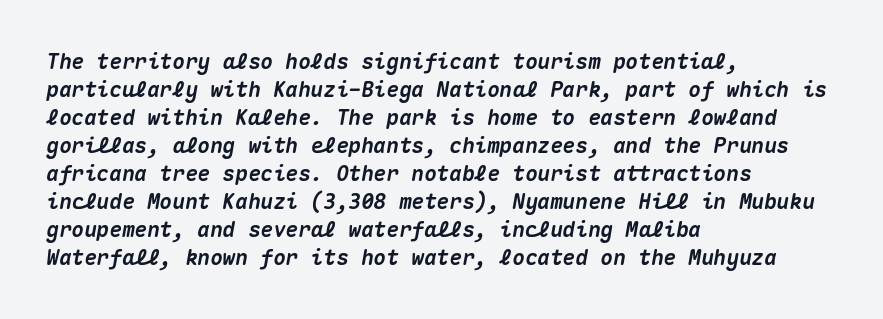
Evenly set lines give the paragraph a standard silhouette. A typesetter would call this zero additional tracking. These lines are set flush left with a ragged right edge. Underlining? Definitely not there.
